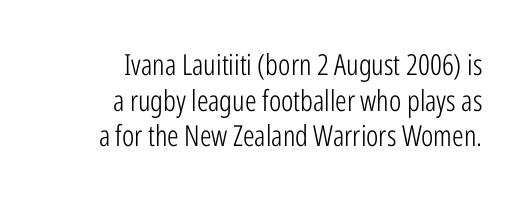
The lettering holds an erect, upright posture throughout. Each word holds together tightly as a unit, with standard inter-letter gaps. This sample is right-justified, so line beginnings fall wherever the words allow. The strip under each line holds only bare page. The weight tops out at a normal text grade.
